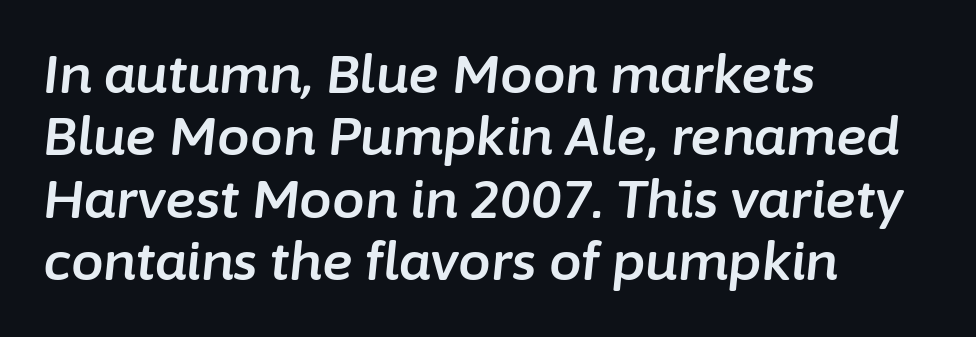
This sample has the flowing, uneven cadence of proportional lettering. If you drew a line through each stem, it would be angled. Nothing unusual about the tracking: characters are spaced as the font intends. A classic flush-left, rag-right setting is used for this passage. Bare-footed words on every line.
